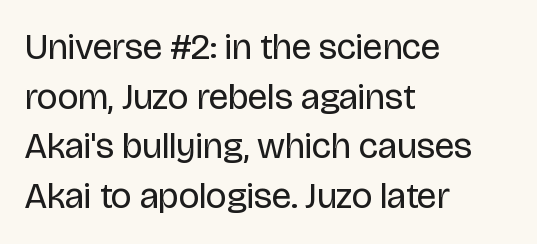
The image shows 36 px regular-weight sans-serif type, upright; set left-aligned, normal line spacing (1.38x), normal letter spacing, not underlined; low stroke contrast and a large x-height.
